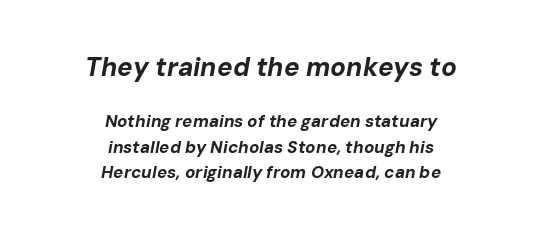
The image shows 26 px bold type, italic (leaning right); set centered, normal line spacing (1.51x), normal letter spacing, not underlined; the first (top) block is 1.53x larger.
